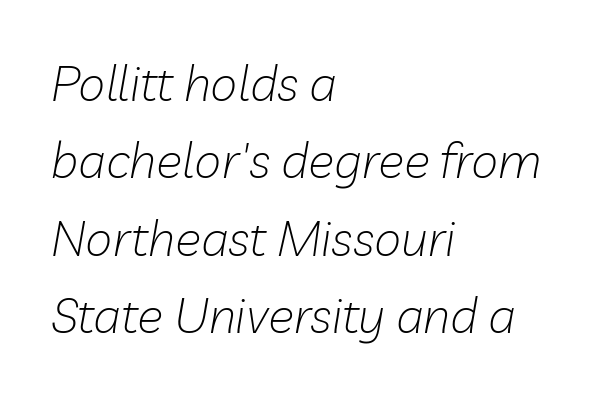
The face used here is proportionally spaced, like ordinary book or web type. The letterforms sit at book weight or below. How would I describe the line gaps? Plain and ordinary. In terms of letterspacing, this is plain default setting. Every row of glyphs begins at an identical x-position on the left.
